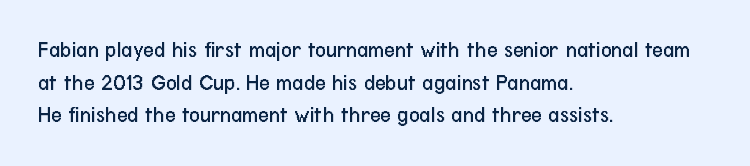
Q: Is the text bold? A: No.
Q: Is the text italic (slanted)? A: No, it is upright.
Q: Is the text underlined? A: No.
Q: How is the paragraph aligned? A: Left-aligned.
Q: Is the spacing between letters normal or unusually wide? A: Normal.
Q: Is the spacing between lines tight, normal or loose? A: Normal.
